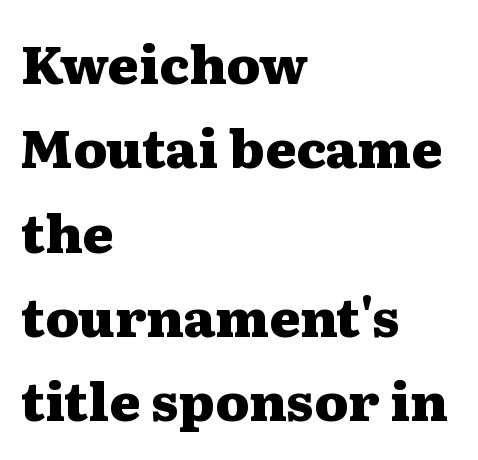
Q: Is the text bold? A: Yes.
Q: Is the text italic (slanted)? A: No, it is upright.
Q: Is the typeface a serif or a sans-serif typeface? A: Serif.
Q: Is the text underlined? A: No.
Q: How is the paragraph aligned? A: Left-aligned.
Q: Is the spacing between letters normal or unusually wide? A: Normal.
Q: Is the spacing between lines tight, normal or loose? A: Normal.
Q: Width (condensed, normal, or wide)? A: Wide.
Q: Stroke contrast? A: Medium.
Q: x-height? A: Medium.
Q: Monospaced? A: No.
